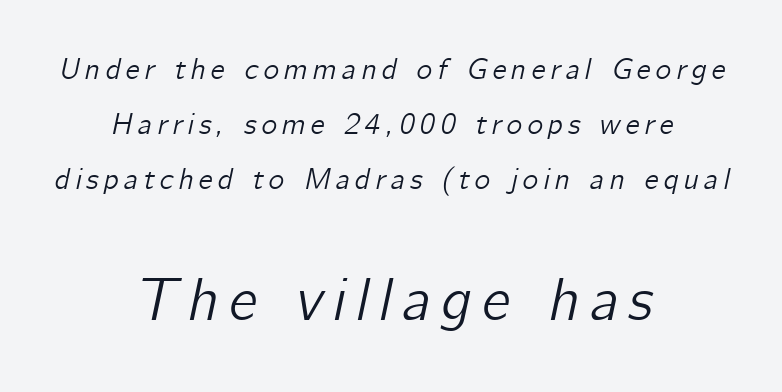
The image shows 60 px text type, italic (leaning right); set centered, line spacing 1.84x, not underlined; the second (bottom) block is 2.0x larger; low stroke contrast and a medium x-height.
